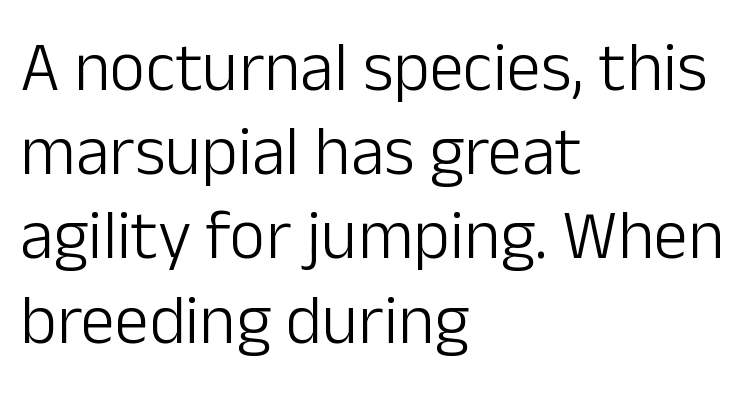
What kind of face is this? One without serifs — a sans. Think of a printed novel: that variable character pitch is what you see here. The line texture is even and compact thanks to regular tracking. Visually the block forms a straight wall on the left and a jagged coastline on the right. Designer's note — italics off, roman on.
